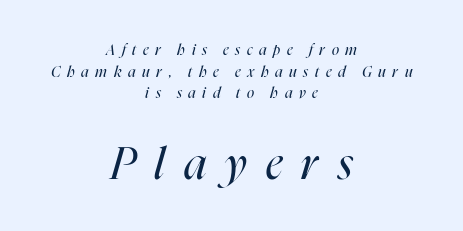
This sample keeps an unexceptional amount of space between lines. Compared with typical body copy, the letter spacing here is much looser. Only glyphs here, with clear space below each row. Character widths vary here, with narrow letters taking less room than wide ones. Size contrast runs from small at the top to large at the bottom. This is oblique type, the kind used for emphasis or titles.
